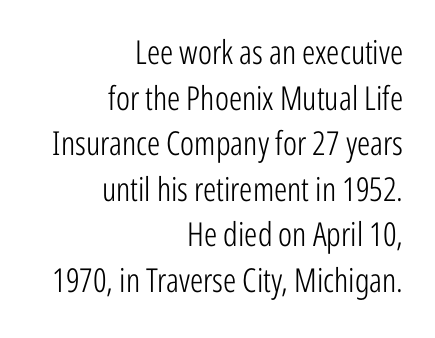
The image shows 33 px light, condensed sans-serif type, upright; set right-aligned, normal line spacing (1.38x), normal letter spacing, not underlined; low stroke contrast and a medium x-height.
